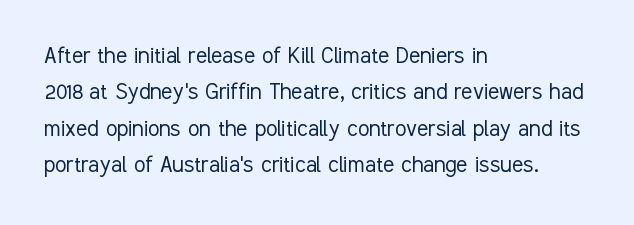
Short and long lines alike share a common starting point at left. The typeface has the unassuming heft of standard copy or less. Is the letter spacing exaggerated? No — it looks like the ordinary default. Has an underline been added? It has not. Posture: vertical.
